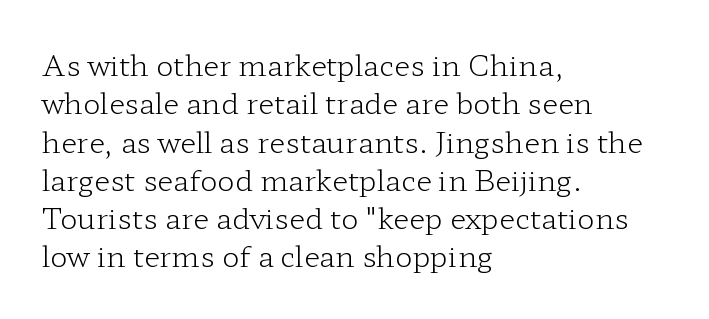
The image shows 29 px light, wide serif type, upright; set left-aligned, normal line spacing (1.32x), normal letter spacing, not underlined; low stroke contrast and a medium x-height.
